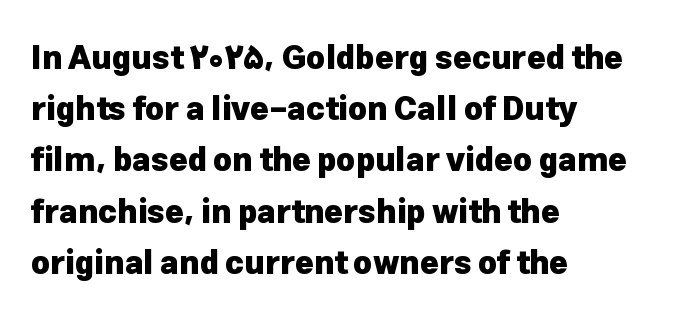
Tracking value appears to be zero — textbook default spacing. Its strokes are broad and dark, the hallmark of bold type. Is there much room between lines? A standard amount, neither cramped nor airy. This sample uses an upright cut, with every glyph sitting square on the baseline. Beneath every word, the page is bare. Unlike a traditional serif, this face leaves its strokes unadorned.
